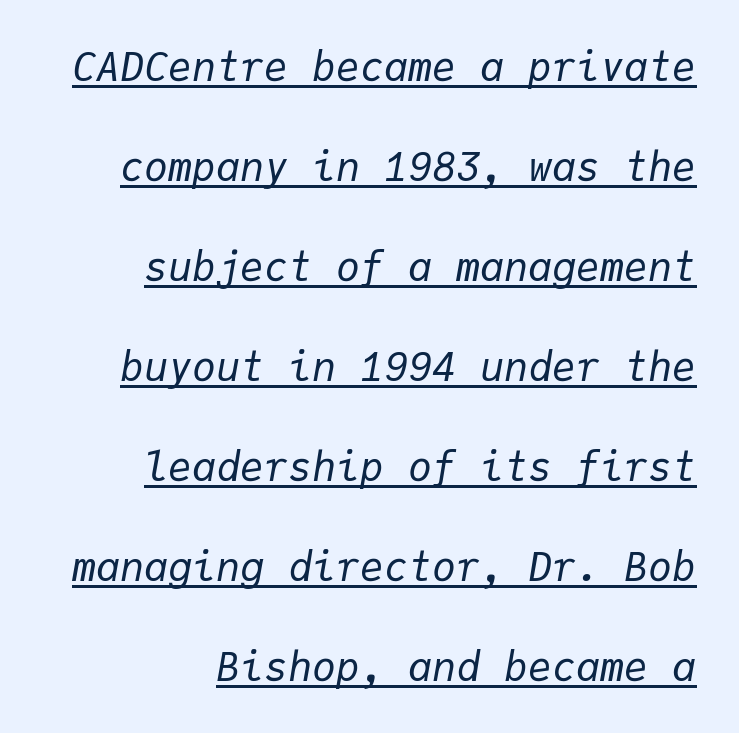
The image shows 40 px regular-weight type, italic (leaning right), monospaced; set right-aligned, loose line spacing (2.5x), normal letter spacing, underlined; low stroke contrast and a medium x-height.
